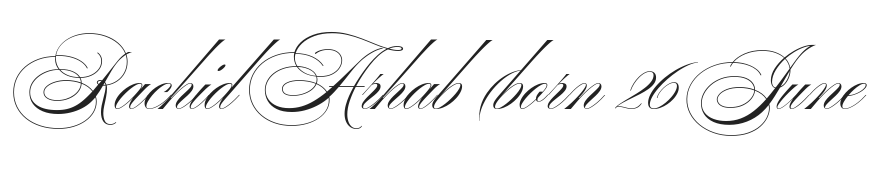
Q: Is the text bold? A: No.
Q: Is the text italic (slanted)? A: Yes.
Q: Is the typeface a serif or a sans-serif typeface? A: Sans-serif.
Q: Is the text underlined? A: No.
Q: Is the spacing between letters normal or unusually wide? A: Normal.
Q: Width (condensed, normal, or wide)? A: Wide.
Q: Stroke contrast? A: Medium.
Q: x-height? A: Small.
Q: Monospaced? A: No.
